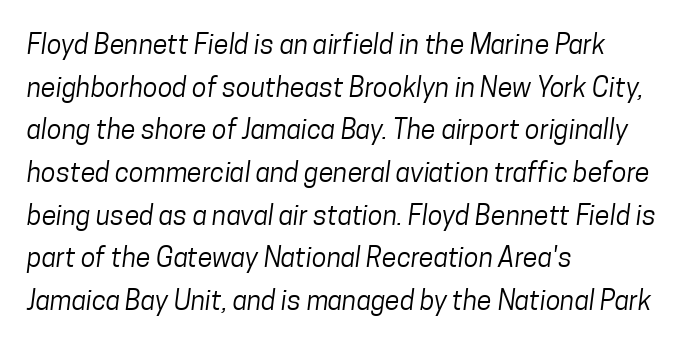
{"bold": "no", "underline": "no", "align": "left", "line_spacing": "normal", "line_spacing_ratio": 1.58, "letter_spacing": "normal", "letter_spacing_em": 0.0, "glyph_px": 27}
